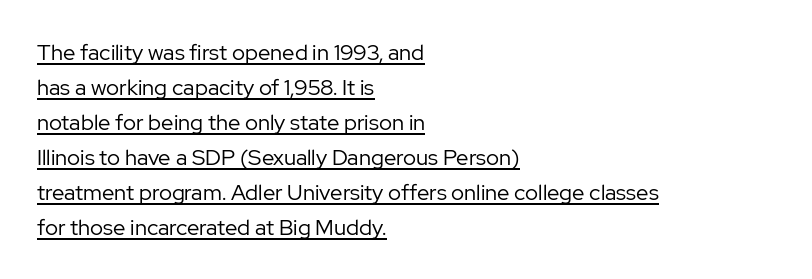
Q: Is the text bold? A: No.
Q: Is the text italic (slanted)? A: No, it is upright.
Q: Is the text underlined? A: Yes.
Q: How is the paragraph aligned? A: Left-aligned.
Q: Is the spacing between letters normal or unusually wide? A: Normal.
Q: Is the spacing between lines tight, normal or loose? A: Normal.
